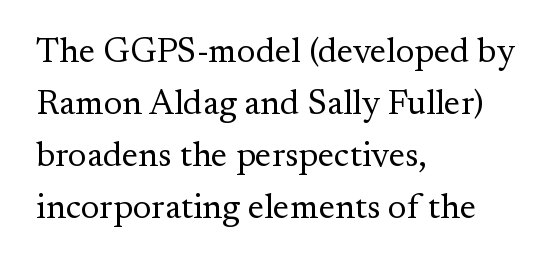
{"serif": "yes", "italic": "no", "bold": "no", "weight": "regular", "width": "normal", "stroke_contrast": "medium", "x_height": "small", "monospaced": "no", "underline": "no", "align": "left", "line_spacing": "normal", "line_spacing_ratio": 1.49, "letter_spacing": "normal", "letter_spacing_em": 0.0, "glyph_px": 35}
